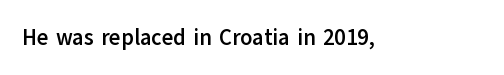
{"italic": "no", "bold": "yes", "underline": "no", "letter_spacing": "normal", "letter_spacing_em": 0.0, "glyph_px": 22}
